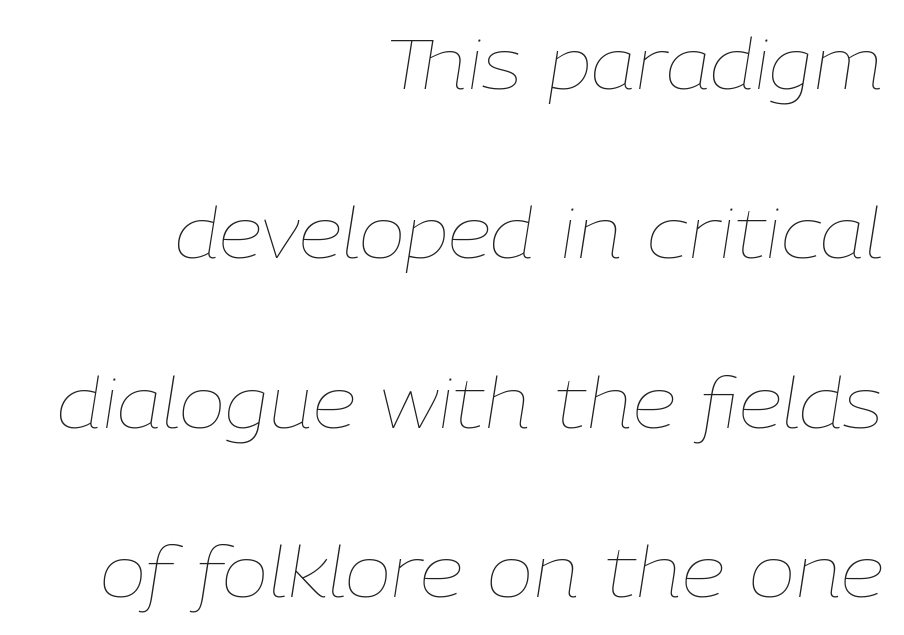
The image shows 70 px thin type, italic (leaning right); set right-aligned, loose line spacing (2.42x), normal letter spacing, not underlined; low stroke contrast and a medium x-height.
